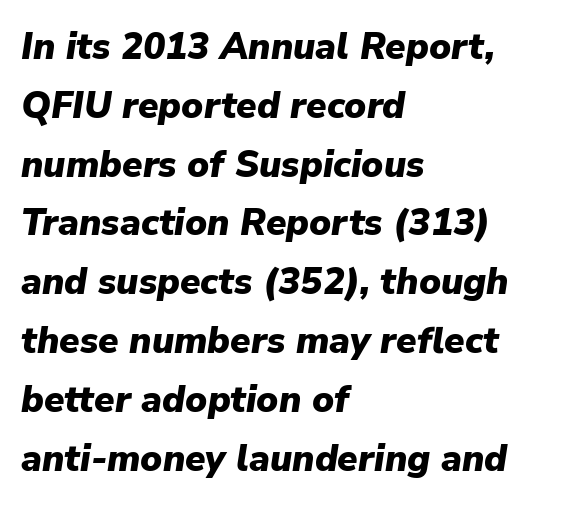
Q: Is the text bold? A: Yes.
Q: Is the text italic (slanted)? A: Yes, it leans right by about 9 degrees.
Q: Is the text underlined? A: No.
Q: How is the paragraph aligned? A: Left-aligned.
Q: Is the spacing between letters normal or unusually wide? A: Normal.
Q: Is the spacing between lines tight, normal or loose? A: Normal.
Q: Width (condensed, normal, or wide)? A: Normal.
Q: Stroke contrast? A: Low.
Q: x-height? A: Medium.
Q: Monospaced? A: No.
